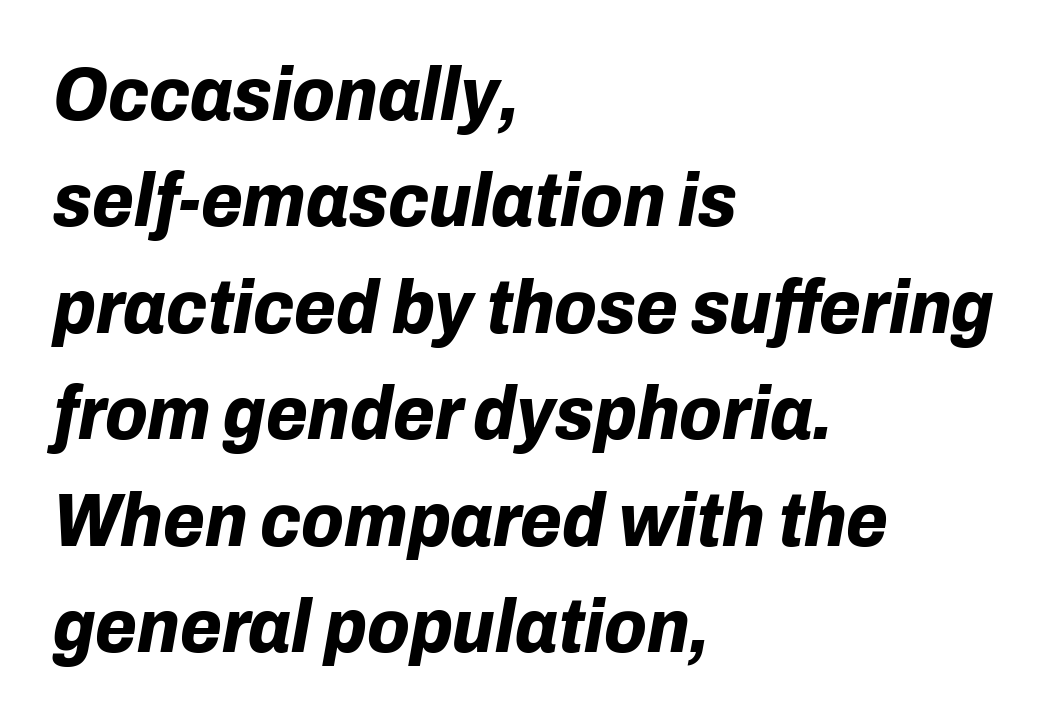
{"italic": "yes", "lean": "right", "slant_degrees": 10, "bold": "yes", "weight": "bold", "width": "normal", "stroke_contrast": "low", "x_height": "medium", "monospaced": "no", "underline": "no", "align": "left", "line_spacing": "normal", "line_spacing_ratio": 1.4, "letter_spacing": "normal", "letter_spacing_em": 0.0, "glyph_px": 76}
